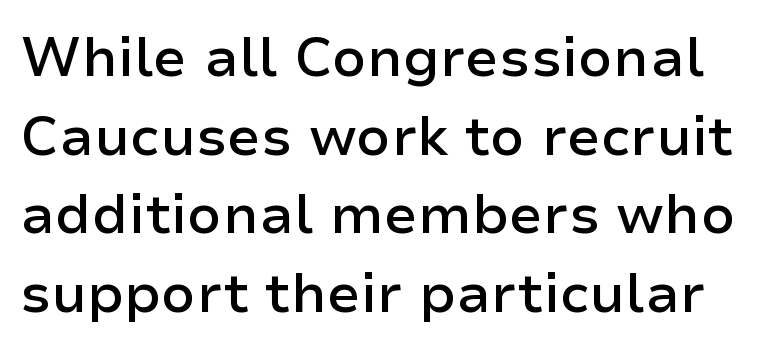
Q: Is the text bold? A: Semi-bold.
Q: Is the text italic (slanted)? A: No, it is upright.
Q: Is the typeface a serif or a sans-serif typeface? A: Sans-serif.
Q: Is the text underlined? A: No.
Q: Is the spacing between letters normal or unusually wide? A: Normal.
Q: Is the spacing between lines tight, normal or loose? A: Normal.
Q: Width (condensed, normal, or wide)? A: Normal.
Q: Stroke contrast? A: Low.
Q: x-height? A: Medium.
Q: Monospaced? A: No.
